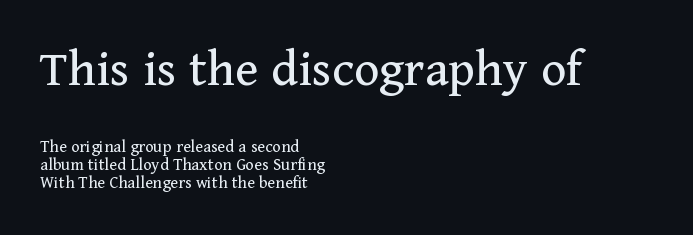
{"serif": "yes", "italic": "no", "bold": "no", "weight": "regular", "width": "normal", "stroke_contrast": "medium", "x_height": "medium", "monospaced": "no", "underline": "no", "align": "left", "line_spacing": "tight", "line_spacing_ratio": 1.0, "letter_spacing": "normal", "letter_spacing_em": 0.0, "larger_block": "first", "size_ratio": 3.0, "glyph_px": 54}
